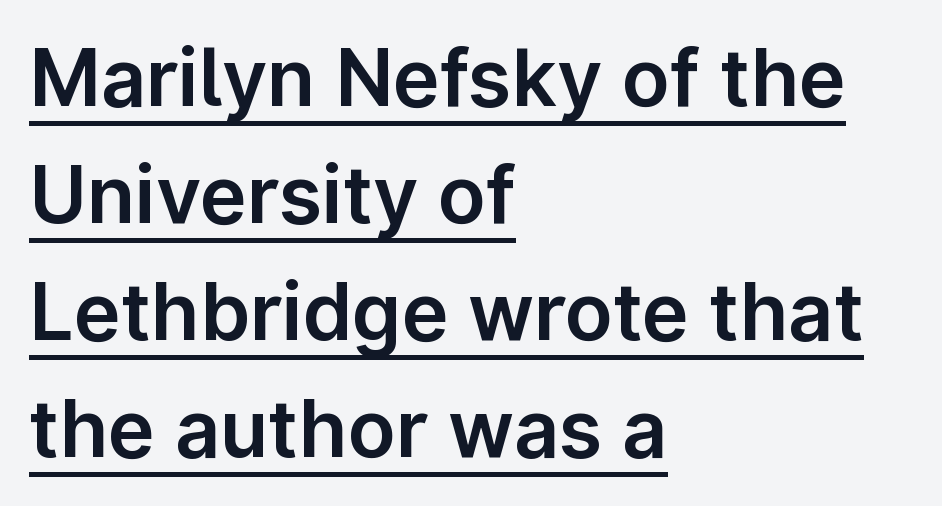
{"serif": "no", "italic": "no", "width": "normal", "stroke_contrast": "low", "x_height": "medium", "monospaced": "no", "underline": "yes", "align": "left", "line_spacing": "normal", "line_spacing_ratio": 1.48, "letter_spacing": "normal", "letter_spacing_em": 0.0, "glyph_px": 79}
